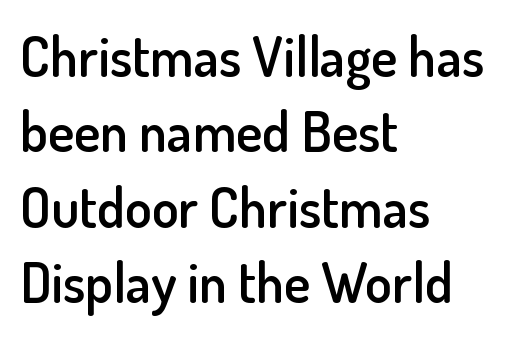
{"serif": "no", "italic": "no", "bold": "semi", "weight": "semibold", "width": "normal", "stroke_contrast": "low", "x_height": "small", "monospaced": "no", "underline": "no", "align": "left", "line_spacing": "normal", "line_spacing_ratio": 1.37, "letter_spacing": "normal", "letter_spacing_em": 0.0, "glyph_px": 55}
